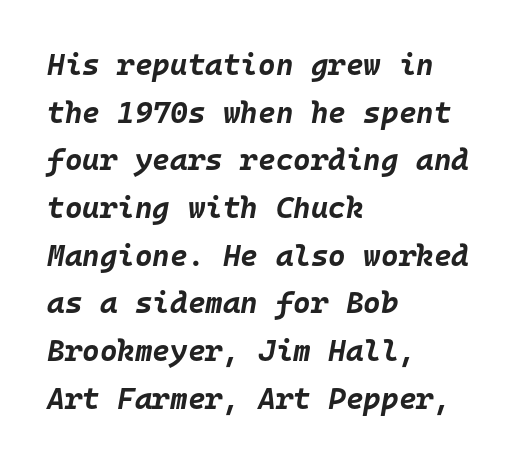
The image shows 30 px bold type, italic (leaning right), monospaced; set left-aligned, normal line spacing (1.59x), normal letter spacing, not underlined; low stroke contrast and a large x-height.
